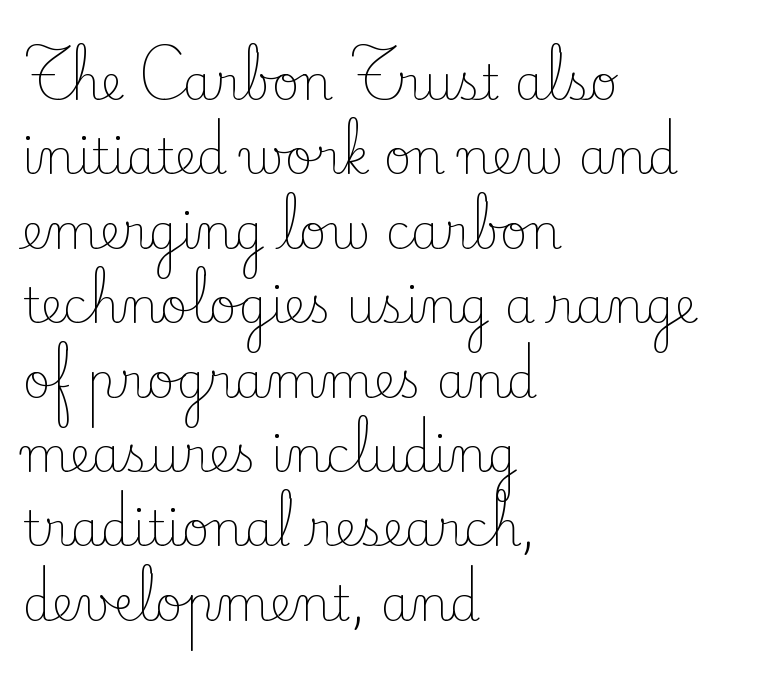
Q: Is the text bold? A: No.
Q: Is the text italic (slanted)? A: No, it is upright.
Q: Is the typeface a serif or a sans-serif typeface? A: Serif.
Q: Is the text underlined? A: No.
Q: How is the paragraph aligned? A: Left-aligned.
Q: Is the spacing between letters normal or unusually wide? A: Normal.
Q: Is the spacing between lines tight, normal or loose? A: Normal.
Q: Width (condensed, normal, or wide)? A: Normal.
Q: Stroke contrast? A: Low.
Q: x-height? A: Small.
Q: Monospaced? A: No.
